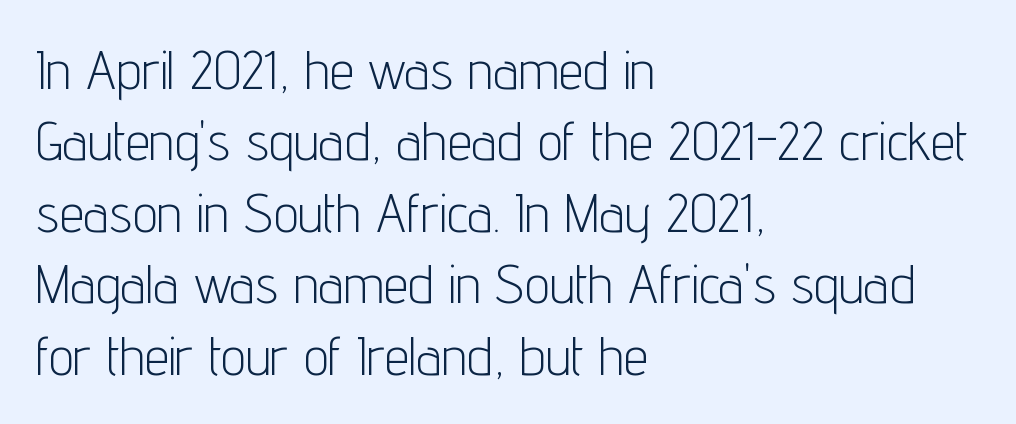
Ordinary non-slanted type is in use. A typesetter would call this zero additional tracking. Rule under the text: the space is simply empty. The letters advance in unequal steps, a hallmark of proportional type.
